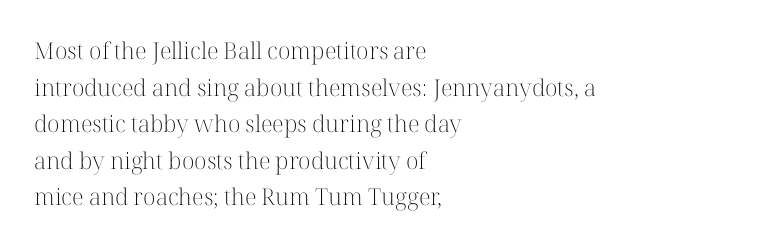
The image shows 23 px text type, upright; set left-aligned, normal line spacing (1.59x), normal letter spacing, not underlined.
